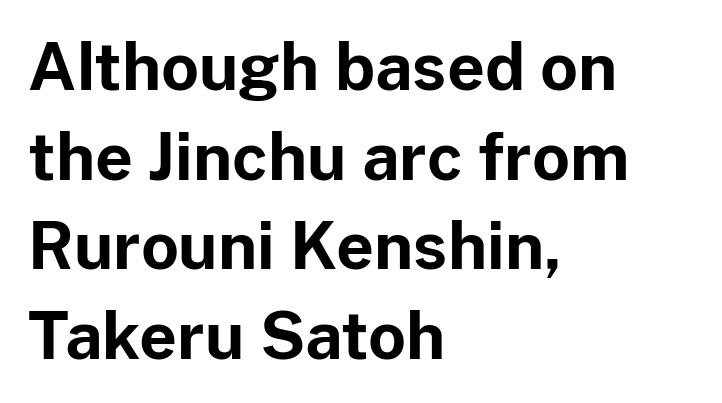
The image shows 65 px bold sans-serif type, upright; set left-aligned, normal line spacing (1.38x), normal letter spacing, not underlined; low stroke contrast and a medium x-height.
